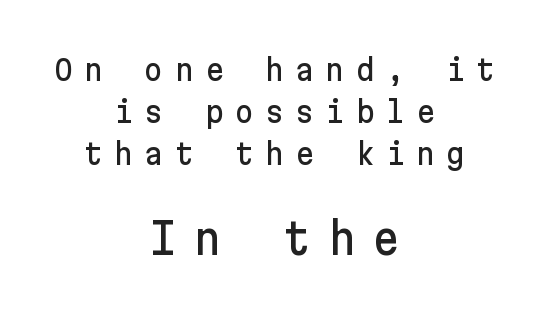
Q: Is the text italic (slanted)? A: No, it is upright.
Q: Is the typeface a serif or a sans-serif typeface? A: Sans-serif.
Q: Is the text underlined? A: No.
Q: How is the paragraph aligned? A: Centered.
Q: Is the spacing between letters normal or unusually wide? A: Unusually wide.
Q: Is the spacing between lines tight, normal or loose? A: Normal.
Q: Which block of text is set in a larger size, the first (top) or the second (bottom)? A: The second (bottom) one.
Q: Width (condensed, normal, or wide)? A: Normal.
Q: Stroke contrast? A: Low.
Q: x-height? A: Medium.
